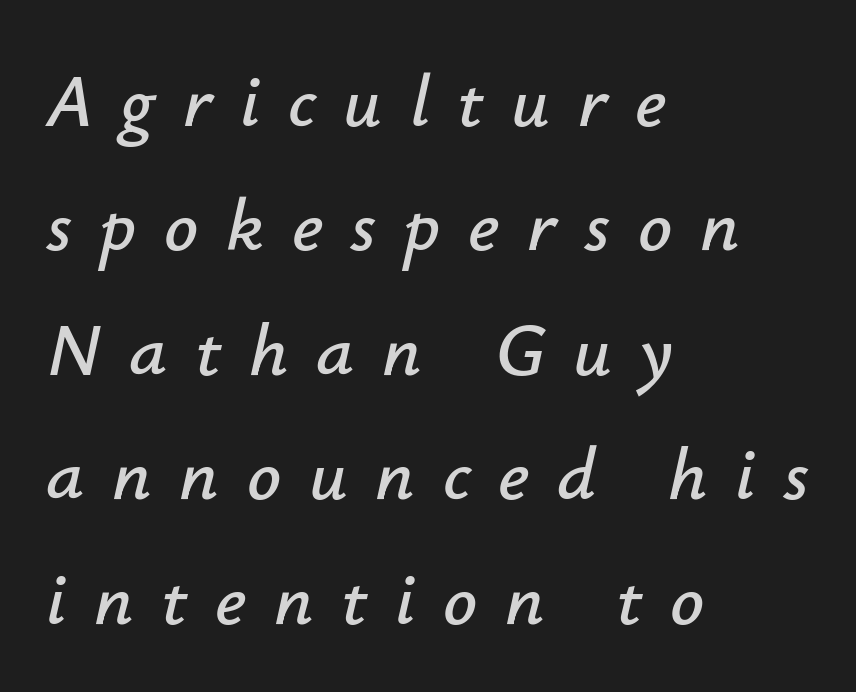
The image shows 75 px text type, italic (leaning right); set left-aligned, normal line spacing (1.66x), unusually wide letter spacing (+0.37 em), not underlined; low stroke contrast and a small x-height.
